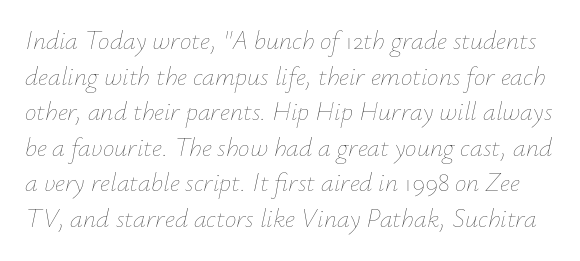
Q: Is the text bold? A: No.
Q: Is the text italic (slanted)? A: Yes, it leans right by about 12 degrees.
Q: Is the text underlined? A: No.
Q: Is the spacing between letters normal or unusually wide? A: Normal.
Q: Is the spacing between lines tight, normal or loose? A: Normal.
